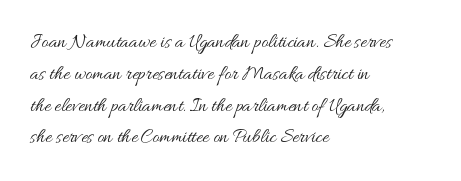
This is not heavy type; no bold has been used. Tracking here is standard; glyphs follow each other at the usual distance. Horizontal bands of white between lines are of average thickness. Underlining? Definitely not there. A student would call this left alignment; a typographer would say flush left, rag right.
